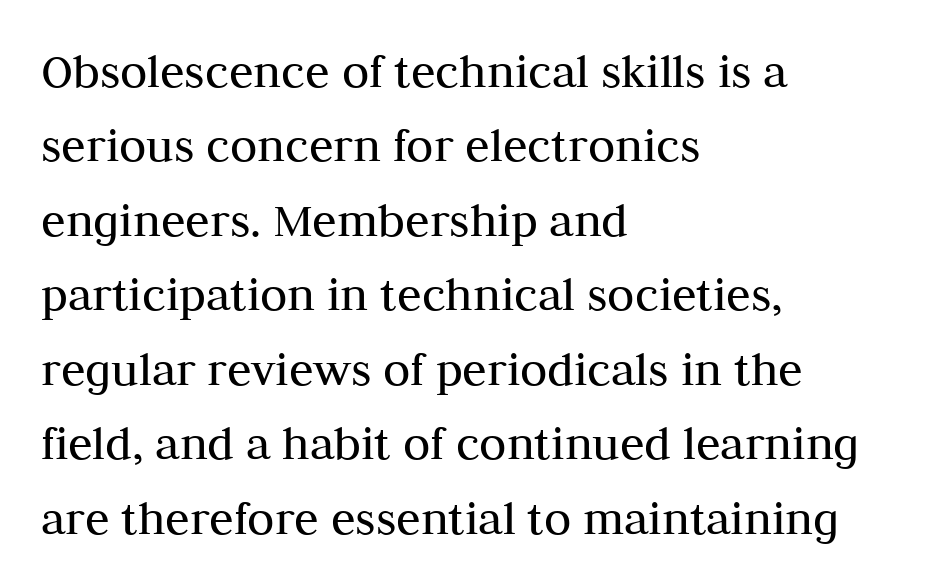
The image shows 50 px regular-weight serif type, upright; set left-aligned, normal line spacing (1.49x), normal letter spacing, not underlined; medium stroke contrast and a medium x-height.
